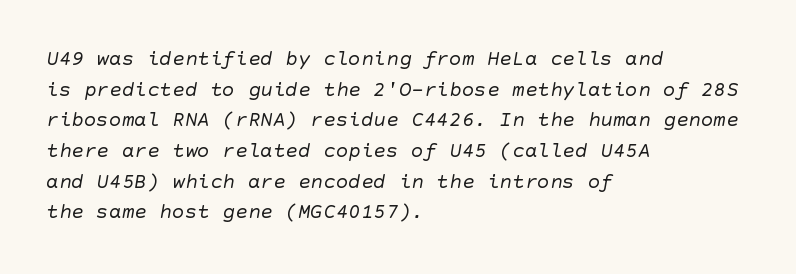
The image shows 21 px text type; set left-aligned, normal line spacing (1.46x), normal letter spacing, not underlined.
